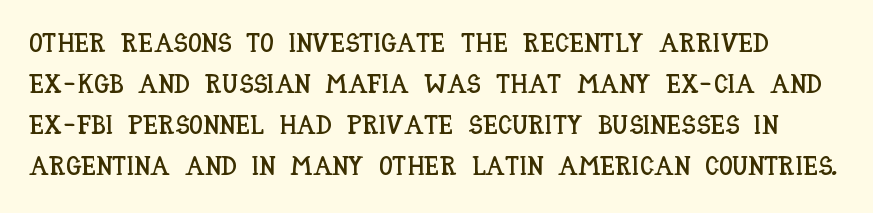
The image shows 27 px text type, upright; set normal line spacing (1.52x), normal letter spacing, not underlined.
